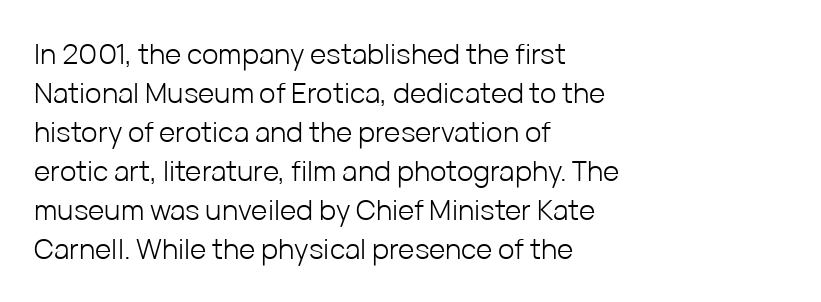
Q: Is the text bold? A: No.
Q: Is the text italic (slanted)? A: No, it is upright.
Q: Is the typeface a serif or a sans-serif typeface? A: Sans-serif.
Q: Is the text underlined? A: No.
Q: How is the paragraph aligned? A: Left-aligned.
Q: Is the spacing between letters normal or unusually wide? A: Normal.
Q: Is the spacing between lines tight, normal or loose? A: Normal.
Q: Width (condensed, normal, or wide)? A: Normal.
Q: Stroke contrast? A: Low.
Q: x-height? A: Medium.
Q: Monospaced? A: No.
